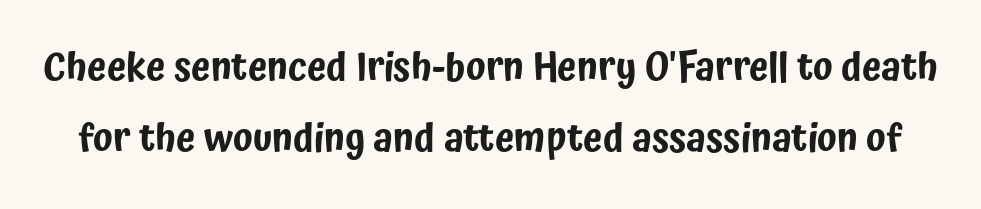
{"serif": "no", "italic": "no", "width": "condensed", "stroke_contrast": "low", "x_height": "medium", "monospaced": "no", "underline": "no", "line_spacing_ratio": 1.81, "letter_spacing": "normal", "letter_spacing_em": 0.0, "glyph_px": 39}
